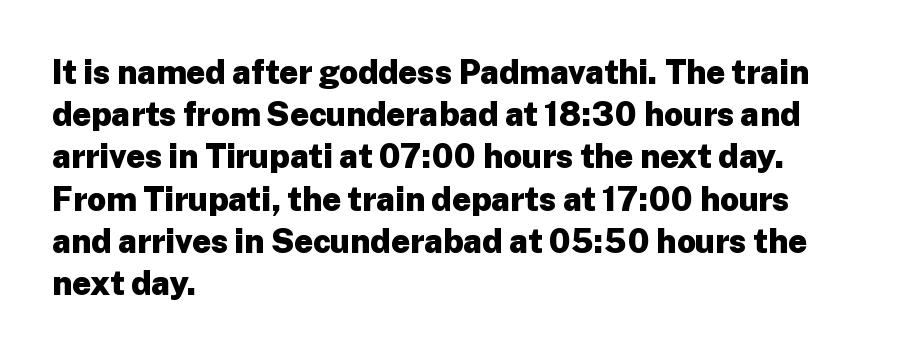
What stands out about the letter spacing? Nothing — it is the standard amount. Grotesque or geometric, the face here clearly has no serifs. On the weight axis this lands at bold, roughly 700. Each letter keeps its own natural width here, so spacing adapts to shape.
